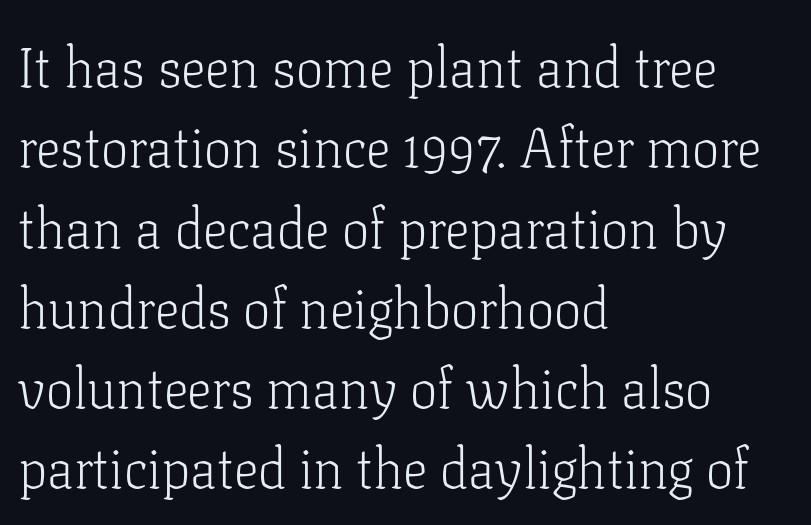
The image shows 55 px light serif type, upright; set left-aligned, normal line spacing (1.46x), normal letter spacing, not underlined; low stroke contrast and a medium x-height.
